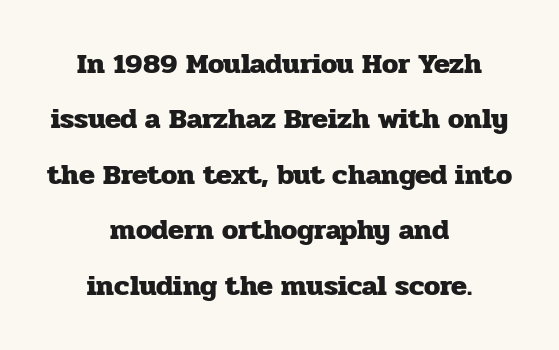
Q: Is the text bold? A: Yes.
Q: Is the text italic (slanted)? A: No, it is upright.
Q: Is the typeface a serif or a sans-serif typeface? A: Serif.
Q: Is the text underlined? A: No.
Q: How is the paragraph aligned? A: Centered.
Q: Is the spacing between letters normal or unusually wide? A: Normal.
Q: Is the spacing between lines tight, normal or loose? A: Loose.
Q: Width (condensed, normal, or wide)? A: Normal.
Q: Stroke contrast? A: Low.
Q: x-height? A: Medium.
Q: Monospaced? A: No.
